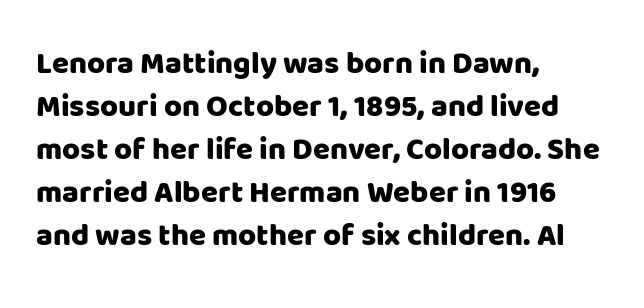
{"serif": "no", "italic": "no", "width": "normal", "stroke_contrast": "low", "x_height": "large", "monospaced": "no", "underline": "no", "align": "left", "line_spacing": "normal", "line_spacing_ratio": 1.39, "letter_spacing": "normal", "letter_spacing_em": 0.0, "glyph_px": 31}
